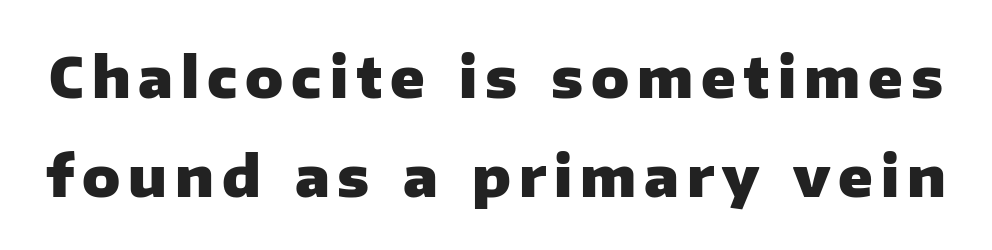
Q: Is the text bold? A: Yes.
Q: Is the text italic (slanted)? A: No, it is upright.
Q: Is the typeface a serif or a sans-serif typeface? A: Sans-serif.
Q: Is the text underlined? A: No.
Q: Width (condensed, normal, or wide)? A: Normal.
Q: Stroke contrast? A: Low.
Q: x-height? A: Medium.
Q: Monospaced? A: No.
